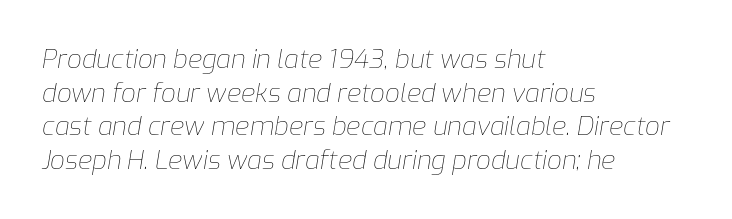
{"italic": "yes", "lean": "right", "slant_degrees": 9, "bold": "no", "underline": "no", "align": "left", "line_spacing": "normal", "line_spacing_ratio": 1.29, "letter_spacing": "normal", "letter_spacing_em": 0.0, "glyph_px": 26}
